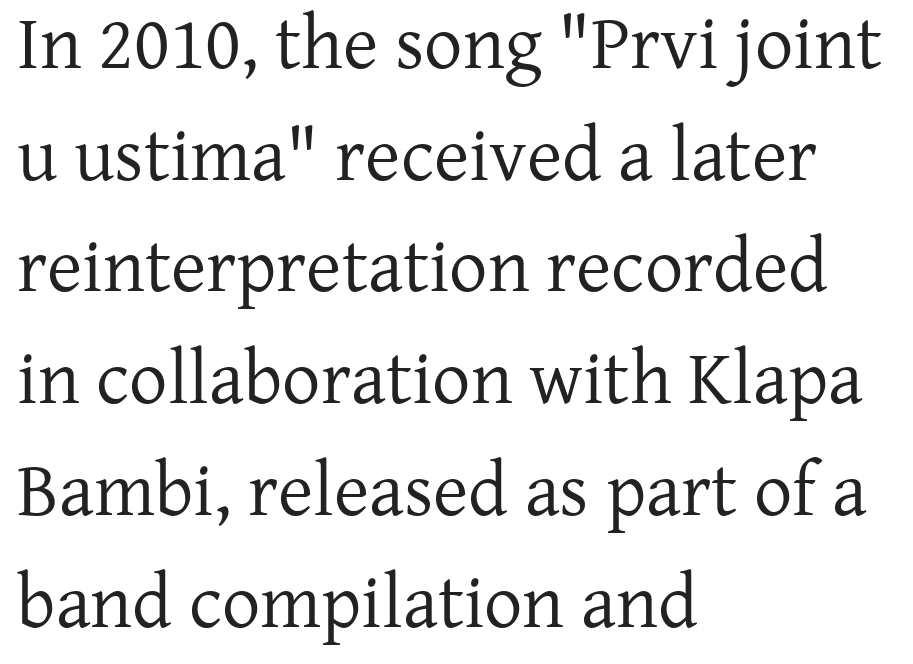
Q: Is the text bold? A: No.
Q: Is the text italic (slanted)? A: No, it is upright.
Q: Is the typeface a serif or a sans-serif typeface? A: Serif.
Q: Is the text underlined? A: No.
Q: How is the paragraph aligned? A: Left-aligned.
Q: Is the spacing between letters normal or unusually wide? A: Normal.
Q: Is the spacing between lines tight, normal or loose? A: Normal.
Q: Width (condensed, normal, or wide)? A: Normal.
Q: Stroke contrast? A: Low.
Q: x-height? A: Medium.
Q: Monospaced? A: No.
